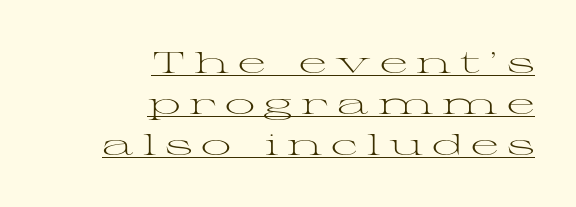
Here the designer chose a conventional face with non-uniform glyph widths. A normal amount of white space separates one row of letters from the next. Heaviness? Minimal to ordinary, like unemphasized prose. A typesetter would call this heavily tracked-out type. A serif font was chosen for this passage.
